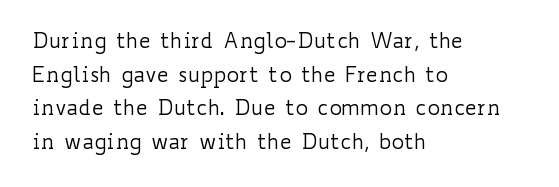
The image shows 21 px text type, upright; set left-aligned, normal line spacing (1.6x), normal letter spacing, not underlined.
